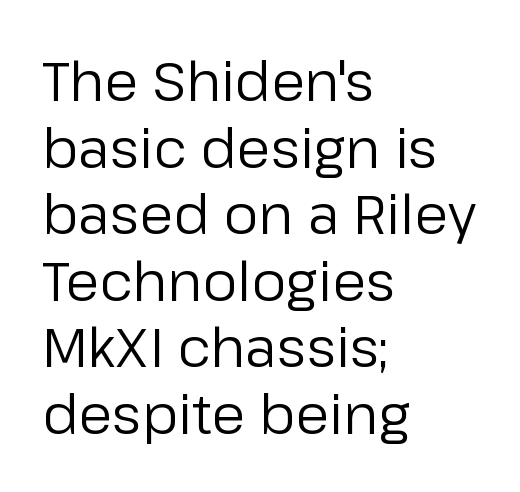
The image shows 55 px regular-weight sans-serif type, upright; set left-aligned, line spacing 1.21x, normal letter spacing, not underlined; low stroke contrast and a medium x-height.
